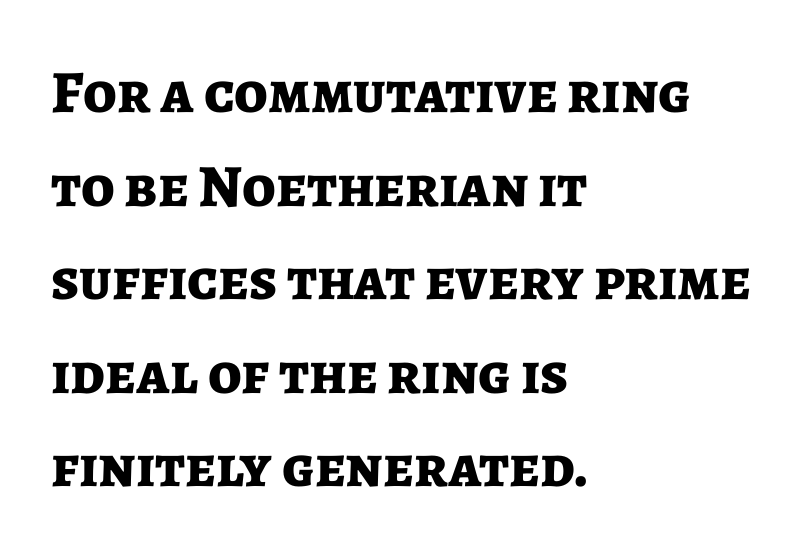
{"serif": "no", "italic": "no", "bold": "yes", "weight": "bold", "width": "normal", "stroke_contrast": "low", "x_height": "medium", "monospaced": "no", "underline": "no", "align": "left", "line_spacing": "normal", "line_spacing_ratio": 1.56, "letter_spacing": "normal", "letter_spacing_em": 0.0, "glyph_px": 60}
